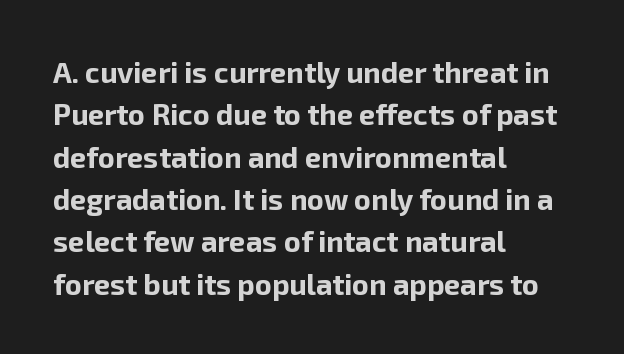
Honestly, the letter spacing is just normal — you wouldn't notice it. When letters stand straight like this, we call the style roman or upright. Unlike a traditional serif, this face leaves its strokes unadorned. The rendering uses natural spacing where letterforms have individual widths.
